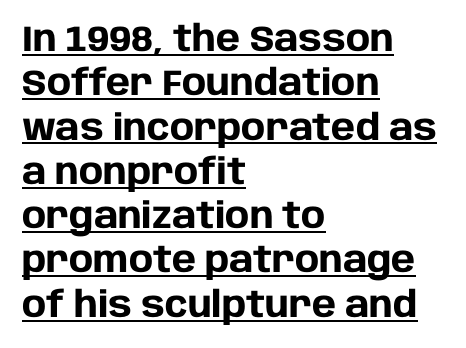
Q: Is the text bold? A: Yes.
Q: Is the text italic (slanted)? A: No, it is upright.
Q: Is the typeface a serif or a sans-serif typeface? A: Sans-serif.
Q: Is the text underlined? A: Yes.
Q: How is the paragraph aligned? A: Left-aligned.
Q: Is the spacing between letters normal or unusually wide? A: Normal.
Q: Width (condensed, normal, or wide)? A: Normal.
Q: Stroke contrast? A: Low.
Q: x-height? A: Large.
Q: Monospaced? A: No.
